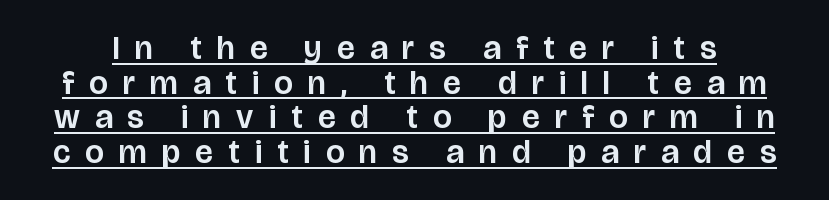
{"serif": "no", "italic": "no", "width": "normal", "stroke_contrast": "low", "x_height": "large", "monospaced": "no", "underline": "yes", "line_spacing": "tight", "line_spacing_ratio": 1.05, "letter_spacing": "wide", "letter_spacing_em": 0.46, "glyph_px": 33}
